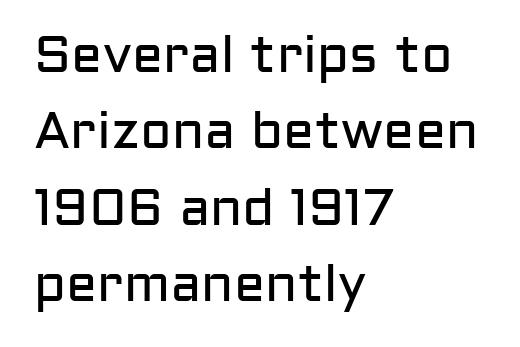
Q: Is the text bold? A: No.
Q: Is the text italic (slanted)? A: No, it is upright.
Q: Is the typeface a serif or a sans-serif typeface? A: Sans-serif.
Q: Is the text underlined? A: No.
Q: How is the paragraph aligned? A: Left-aligned.
Q: Is the spacing between letters normal or unusually wide? A: Normal.
Q: Is the spacing between lines tight, normal or loose? A: Normal.
Q: Width (condensed, normal, or wide)? A: Normal.
Q: Stroke contrast? A: Low.
Q: x-height? A: Medium.
Q: Monospaced? A: No.
